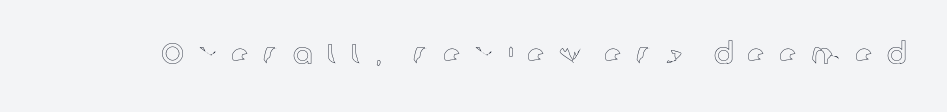
The image shows 29 px text type, upright; set unusually wide letter spacing (+0.48 em), not underlined; a medium x-height.
